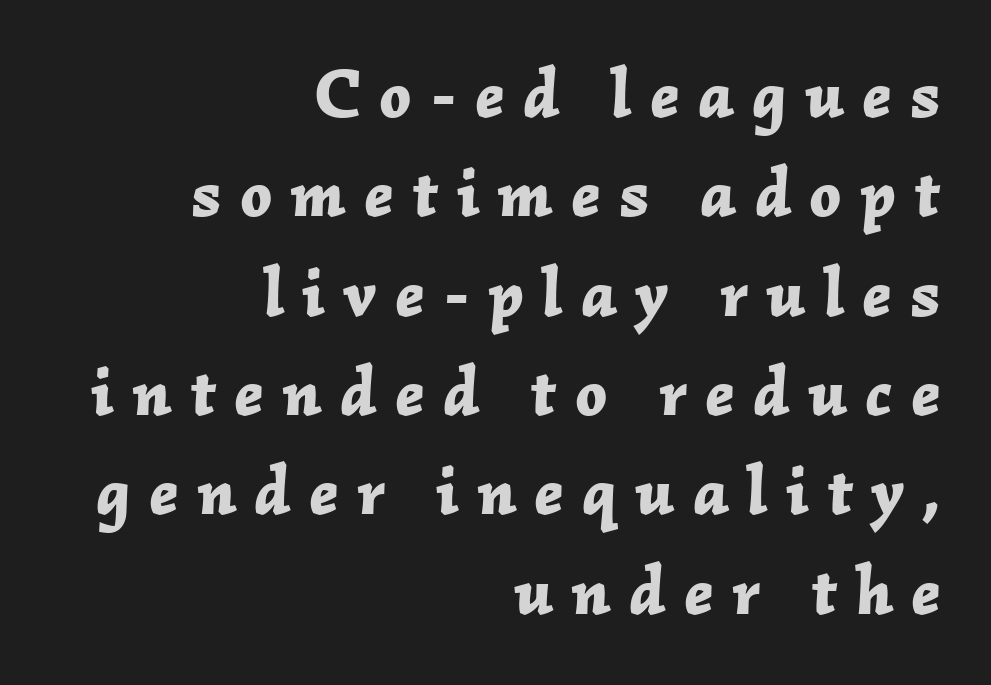
The image shows 69 px bold type, italic (leaning right); set right-aligned, normal line spacing (1.44x), unusually wide letter spacing (+0.26 em), not underlined; low stroke contrast and a medium x-height.
